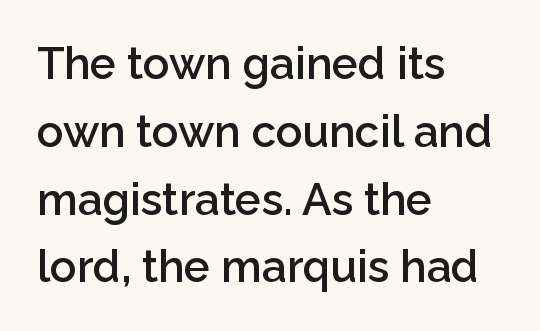
Q: Is the text bold? A: Semi-bold.
Q: Is the text italic (slanted)? A: No, it is upright.
Q: Is the typeface a serif or a sans-serif typeface? A: Sans-serif.
Q: Is the text underlined? A: No.
Q: How is the paragraph aligned? A: Left-aligned.
Q: Is the spacing between letters normal or unusually wide? A: Normal.
Q: Is the spacing between lines tight, normal or loose? A: Normal.
Q: Width (condensed, normal, or wide)? A: Normal.
Q: Stroke contrast? A: Low.
Q: x-height? A: Medium.
Q: Monospaced? A: No.
